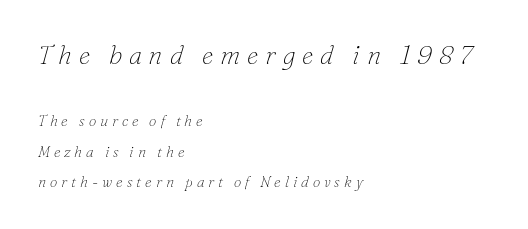
Q: Is the text bold? A: No.
Q: Is the text italic (slanted)? A: Yes, it leans right by about 16 degrees.
Q: Is the text underlined? A: No.
Q: How is the paragraph aligned? A: Left-aligned.
Q: Is the spacing between letters normal or unusually wide? A: Unusually wide.
Q: Is the spacing between lines tight, normal or loose? A: Loose.
Q: Which block of text is set in a larger size, the first (top) or the second (bottom)? A: The first (top) one.
